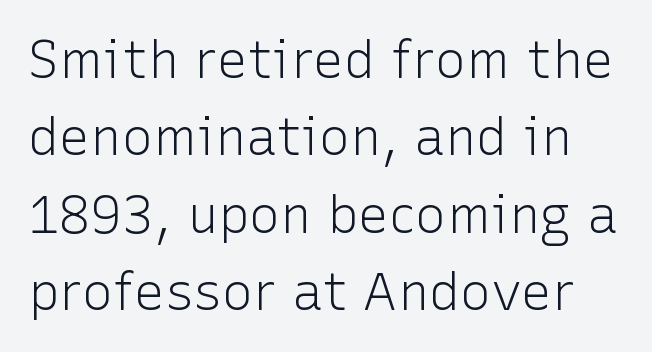
Think of a printed novel: that variable character pitch is what you see here. Regular leading. Clear beneath every line of the passage. Nope, not italic — everything's standing straight.
